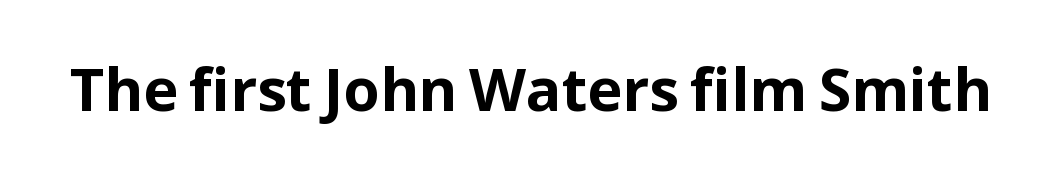
The image shows 59 px bold sans-serif type, upright; set normal letter spacing, not underlined; low stroke contrast and a medium x-height.
